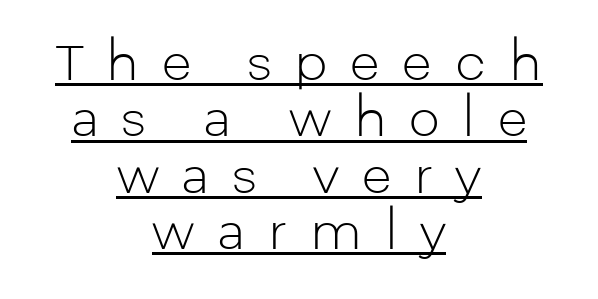
Emphasis is given by a line drawn under the lettering. Observe the absence of serifs on each vertical stroke in this sample. The line texture is sparse and dotted thanks to wide tracking. These lines are rendered in a variable-pitch font.
